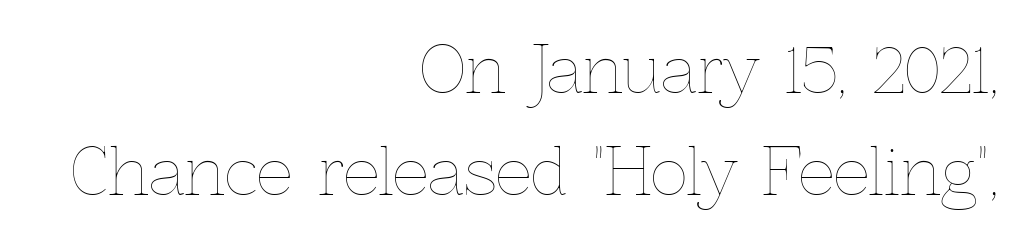
Q: Is the text bold? A: No.
Q: Is the text italic (slanted)? A: No, it is upright.
Q: Is the text underlined? A: No.
Q: How is the paragraph aligned? A: Right-aligned.
Q: Is the spacing between letters normal or unusually wide? A: Normal.
Q: Is the spacing between lines tight, normal or loose? A: Normal.
Q: Width (condensed, normal, or wide)? A: Normal.
Q: x-height? A: Medium.
Q: Monospaced? A: No.
